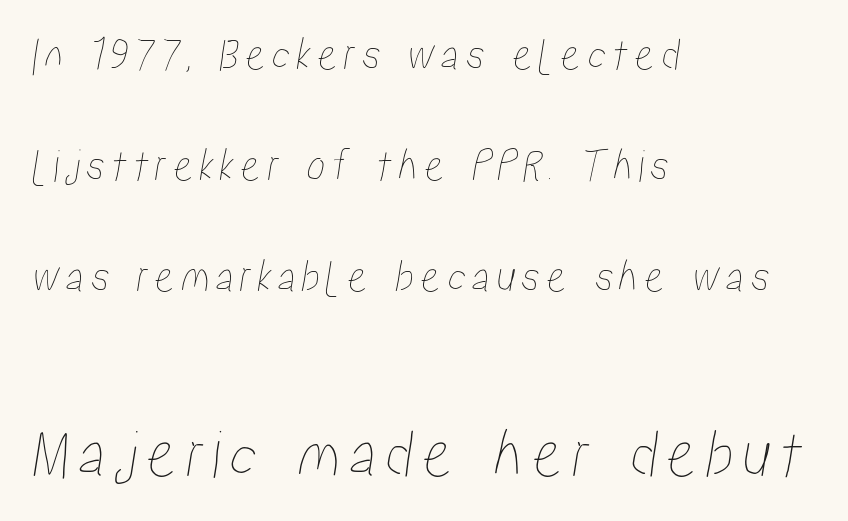
The image shows 70 px condensed type; set left-aligned, loose line spacing (2.36x), not underlined; the second (bottom) block is 1.49x larger; low stroke contrast and a medium x-height.
